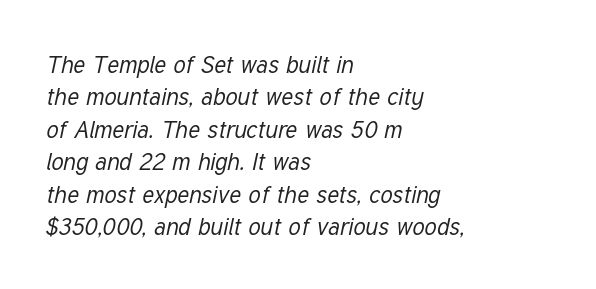
The image shows 24 px text type, italic (leaning right); set left-aligned, normal line spacing (1.35x), normal letter spacing, not underlined.
